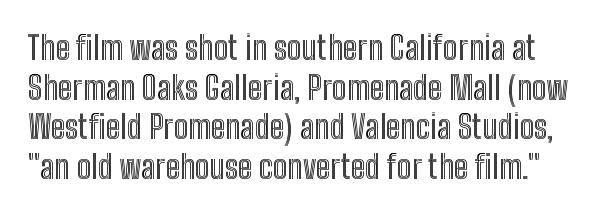
The face used here is proportionally spaced, like ordinary book or web type. Glance below the letters and you will spot only blank space. This is the regular roman posture of the typeface. Tracking value appears to be zero — textbook default spacing.
